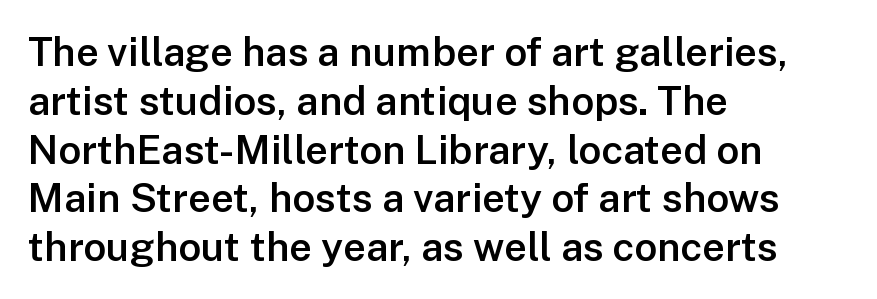
Q: Is the text bold? A: Semi-bold.
Q: Is the text italic (slanted)? A: No, it is upright.
Q: Is the typeface a serif or a sans-serif typeface? A: Sans-serif.
Q: Is the text underlined? A: No.
Q: How is the paragraph aligned? A: Left-aligned.
Q: Is the spacing between letters normal or unusually wide? A: Normal.
Q: Width (condensed, normal, or wide)? A: Normal.
Q: Stroke contrast? A: Low.
Q: x-height? A: Medium.
Q: Monospaced? A: No.
